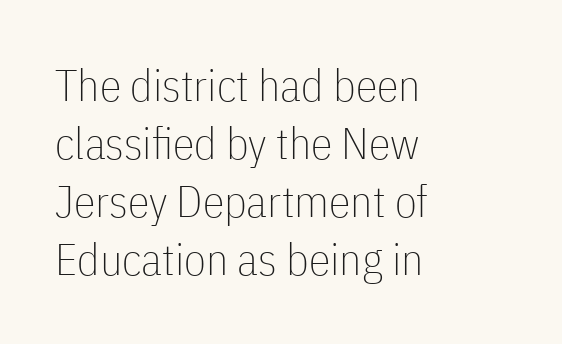
Quick note: not italic, upright. Ink coverage per letter is moderate at most. Quick note: underline off. If you drew a ruler down the left edge, every line would touch it. If you measured baseline to baseline, you'd find a middling distance.
